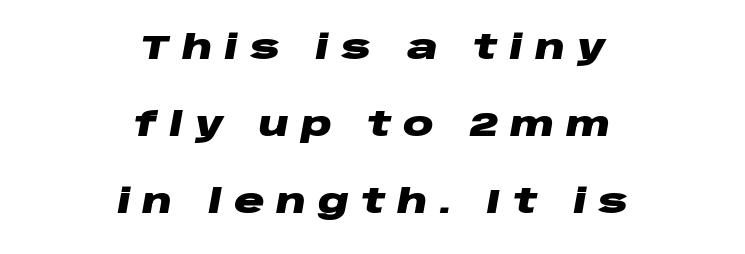
{"italic": "yes", "lean": "right", "slant_degrees": 10, "bold": "yes", "weight": "heavy", "width": "wide", "stroke_contrast": "low", "x_height": "large", "monospaced": "no", "underline": "no", "align": "center", "line_spacing": "loose", "line_spacing_ratio": 2.27, "letter_spacing": "wide", "letter_spacing_em": 0.35, "glyph_px": 34}
